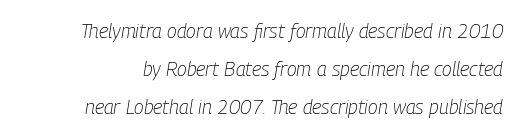
The image shows 20 px text type, italic (leaning right); set line spacing 1.89x, normal letter spacing, not underlined.
